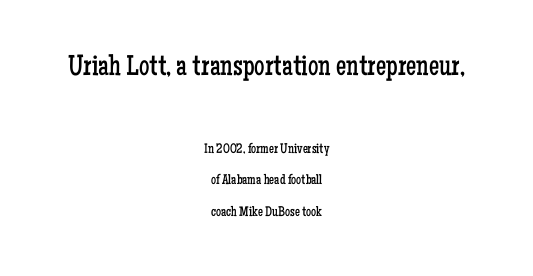
Q: Is the text bold? A: No.
Q: Is the text italic (slanted)? A: No, it is upright.
Q: Is the typeface a serif or a sans-serif typeface? A: Serif.
Q: Is the text underlined? A: No.
Q: How is the paragraph aligned? A: Centered.
Q: Is the spacing between letters normal or unusually wide? A: Normal.
Q: Is the spacing between lines tight, normal or loose? A: Loose.
Q: Which block of text is set in a larger size, the first (top) or the second (bottom)? A: The first (top) one.
Q: Width (condensed, normal, or wide)? A: Condensed.
Q: Stroke contrast? A: Low.
Q: x-height? A: Medium.
Q: Monospaced? A: No.
